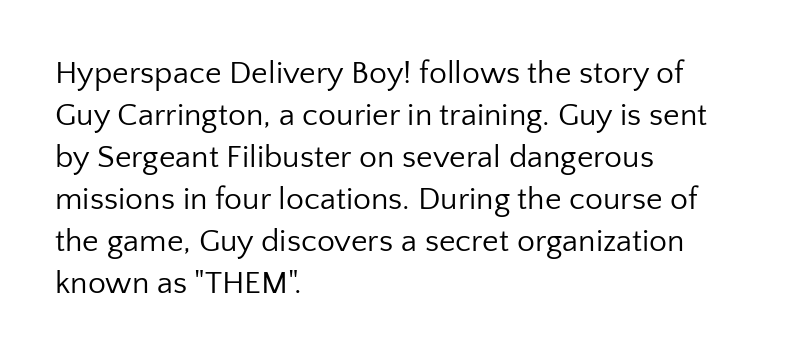
The image shows 32 px regular-weight sans-serif type, upright; set left-aligned, normal line spacing (1.31x), normal letter spacing, not underlined; low stroke contrast and a medium x-height.
